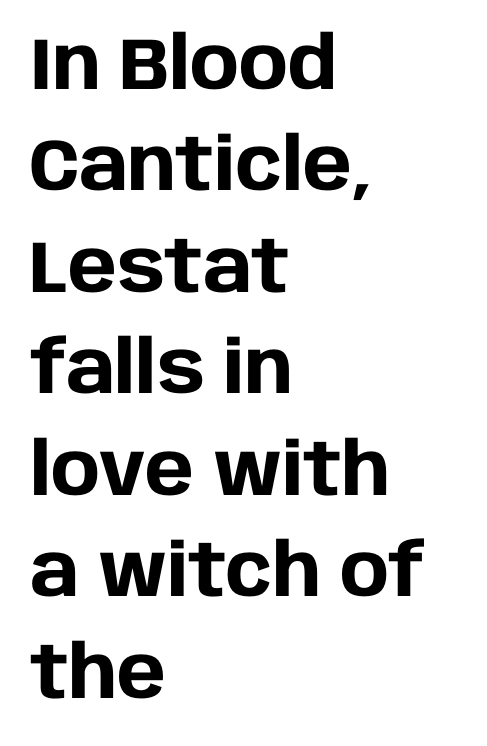
{"serif": "no", "italic": "no", "bold": "yes", "weight": "heavy", "width": "normal", "stroke_contrast": "low", "x_height": "large", "monospaced": "no", "underline": "no", "align": "left", "line_spacing": "normal", "line_spacing_ratio": 1.39, "letter_spacing": "normal", "letter_spacing_em": 0.0, "glyph_px": 73}
